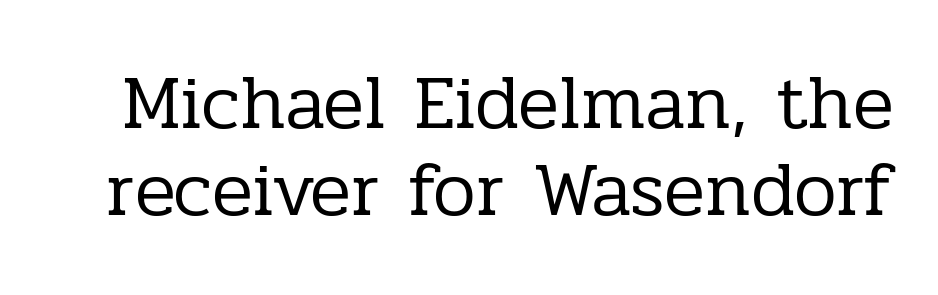
Stems here are at most as thick as an everyday book face. Tracking value appears to be zero — textbook default spacing. Every character sits straight up, as roman type does. Glance below the letters and you will spot only blank space. Spacing verdict: proportional, widths tailored to each character. The passage shown stacks its lines with hardly any gap.
